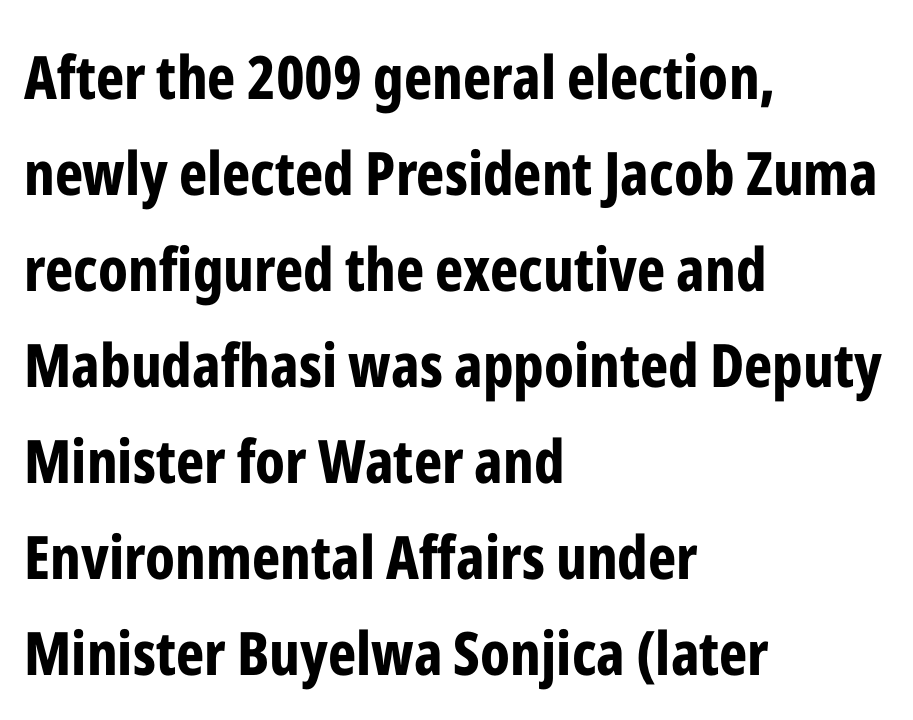
Q: Is the text bold? A: Yes.
Q: Is the text italic (slanted)? A: No, it is upright.
Q: Is the typeface a serif or a sans-serif typeface? A: Sans-serif.
Q: Is the text underlined? A: No.
Q: How is the paragraph aligned? A: Left-aligned.
Q: Is the spacing between letters normal or unusually wide? A: Normal.
Q: Is the spacing between lines tight, normal or loose? A: Normal.
Q: Width (condensed, normal, or wide)? A: Condensed.
Q: Stroke contrast? A: Low.
Q: x-height? A: Medium.
Q: Monospaced? A: No.
